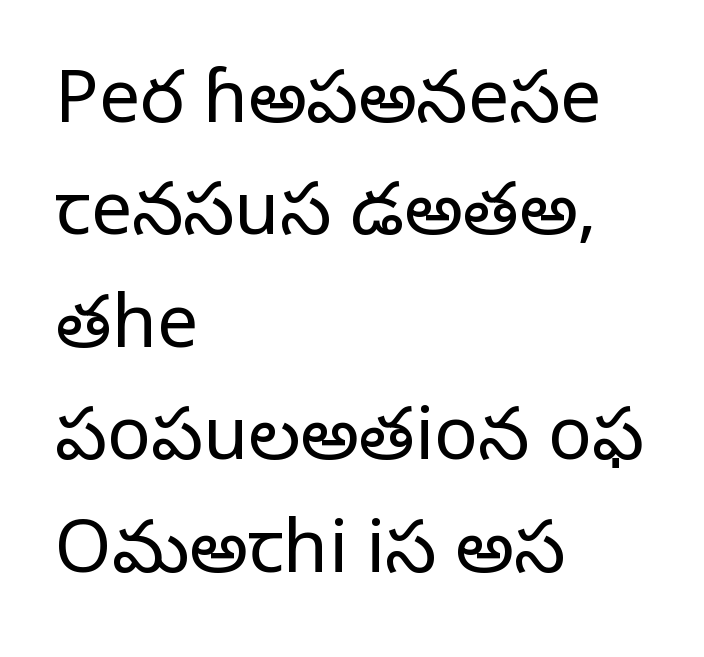
Q: Is the text bold? A: No.
Q: Is the text italic (slanted)? A: No, it is upright.
Q: Is the typeface a serif or a sans-serif typeface? A: Serif.
Q: Is the text underlined? A: No.
Q: How is the paragraph aligned? A: Left-aligned.
Q: Is the spacing between letters normal or unusually wide? A: Normal.
Q: Is the spacing between lines tight, normal or loose? A: Normal.
Q: Width (condensed, normal, or wide)? A: Normal.
Q: Stroke contrast? A: Low.
Q: x-height? A: Large.
Q: Monospaced? A: No.
